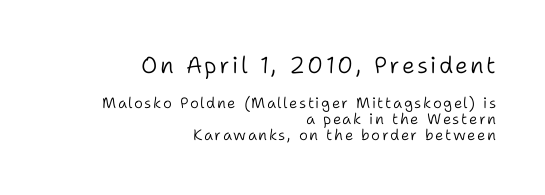
The image shows 23 px text type, upright; set right-aligned, tight line spacing (1.07x), not underlined; the first (top) block is 1.53x larger.
